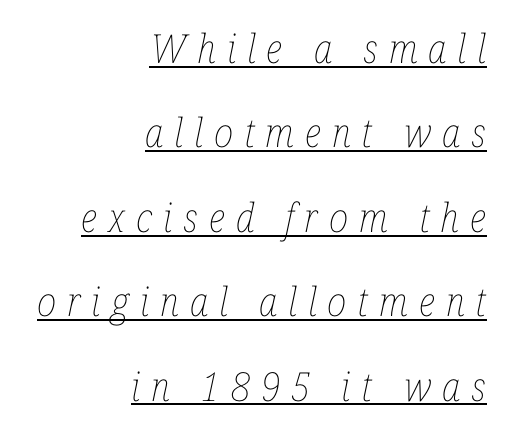
{"italic": "yes", "lean": "right", "slant_degrees": 12, "bold": "no", "weight": "thin", "width": "condensed", "stroke_contrast": "low", "x_height": "medium", "monospaced": "no", "underline": "yes", "align": "right", "line_spacing": "loose", "line_spacing_ratio": 2.11, "letter_spacing": "wide", "letter_spacing_em": 0.27, "glyph_px": 40}
